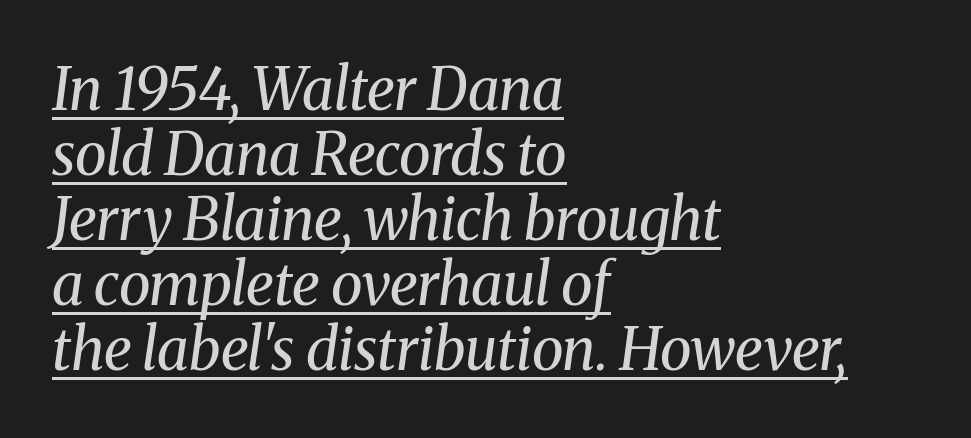
The image shows 58 px regular-weight serif type, italic (leaning right); set left-aligned, tight line spacing (1.12x), normal letter spacing, underlined; medium stroke contrast and a medium x-height.
